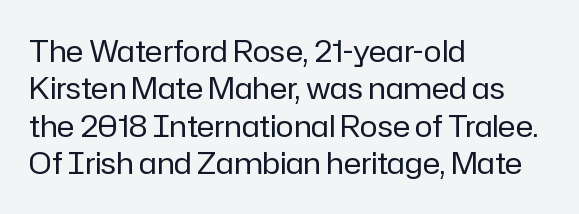
{"serif": "no", "italic": "no", "bold": "no", "weight": "regular", "width": "normal", "stroke_contrast": "low", "x_height": "medium", "monospaced": "no", "underline": "no", "align": "left", "line_spacing": "normal", "line_spacing_ratio": 1.25, "letter_spacing": "normal", "letter_spacing_em": 0.0, "glyph_px": 30}
